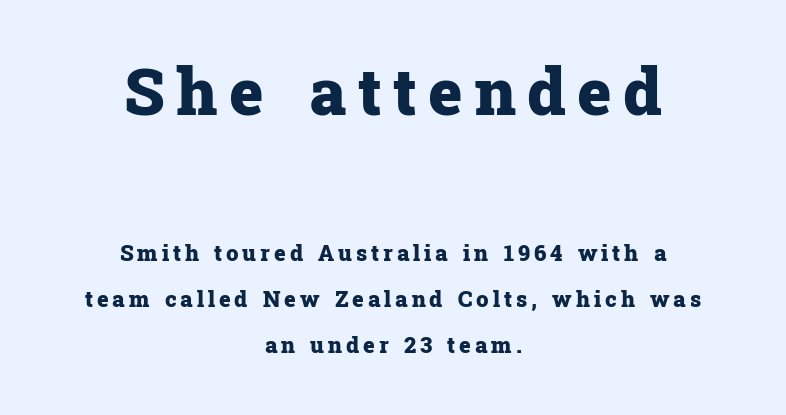
The image shows 65 px heavy serif type, upright; set centered, loose line spacing (2.09x), not underlined; the first (top) block is 2.95x larger; low stroke contrast and a medium x-height.
